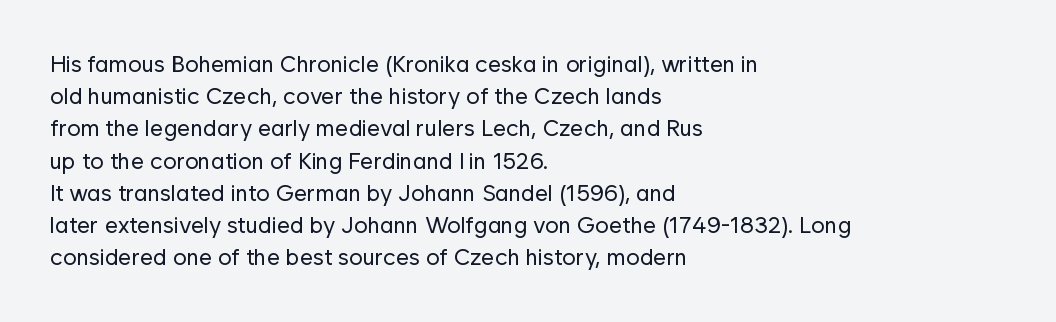
Q: Is the text bold? A: No.
Q: Is the text italic (slanted)? A: No, it is upright.
Q: Is the text underlined? A: No.
Q: How is the paragraph aligned? A: Left-aligned.
Q: Is the spacing between letters normal or unusually wide? A: Normal.
Q: Is the spacing between lines tight, normal or loose? A: Normal.
